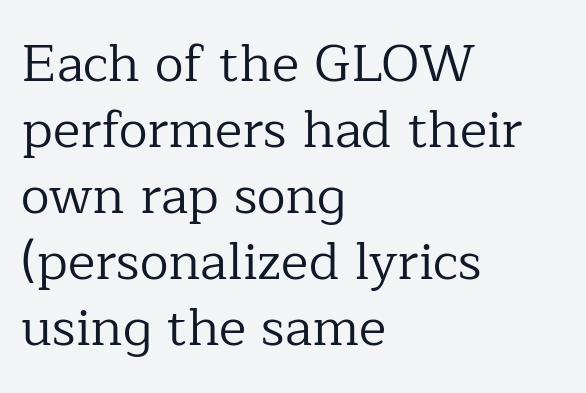
Think of a printed novel: that variable character pitch is what you see here. Descenders hang freely into open space. The typesetting does not lean heavy: it is not bold. The typesetter chose a ragged-right arrangement here. This rendering employs a face with finishing strokes, i.e., a serif.
